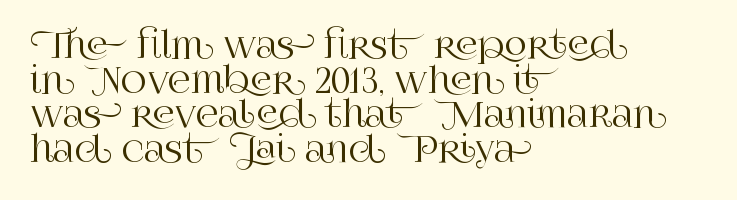
The image shows 35 px serif type, upright; set left-aligned, tight line spacing (0.99x), normal letter spacing, not underlined; high stroke contrast and a large x-height.
